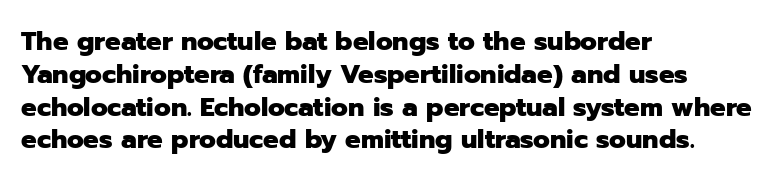
Reading down the column, the eye jumps a familiar distance to each next line. The passage shown is not underscored anywhere. Its strokes are broad and dark, the hallmark of bold type. Quick note: not italic, upright. Observe the ordinary spacing: letters are neighbours, not strangers. Line beginnings align vertically; line endings do not.
